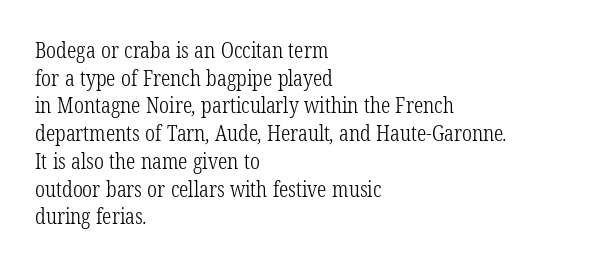
The image shows 21 px text type; set left-aligned, normal line spacing (1.32x), normal letter spacing, not underlined.
